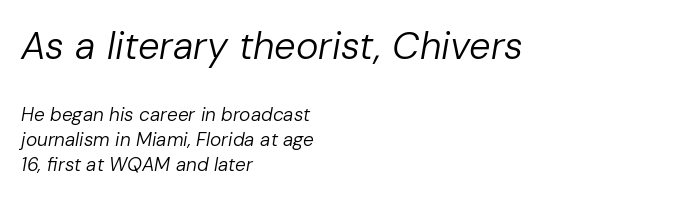
The designer left line spacing at the default. Reading down the block, your eye returns to a fixed left position each line. The letters advance in unequal steps, a hallmark of proportional type. This sample uses an oblique cut, with every glyph tilted off the vertical.
